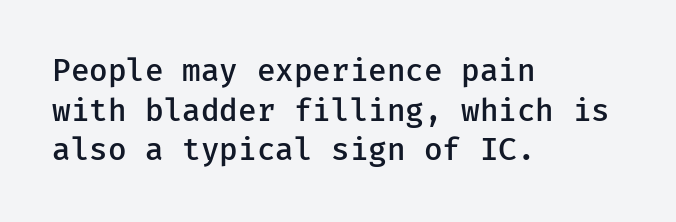
The image shows 31 px semibold sans-serif type, upright; set left-aligned, normal line spacing (1.28x), normal letter spacing, not underlined; low stroke contrast and a medium x-height.
